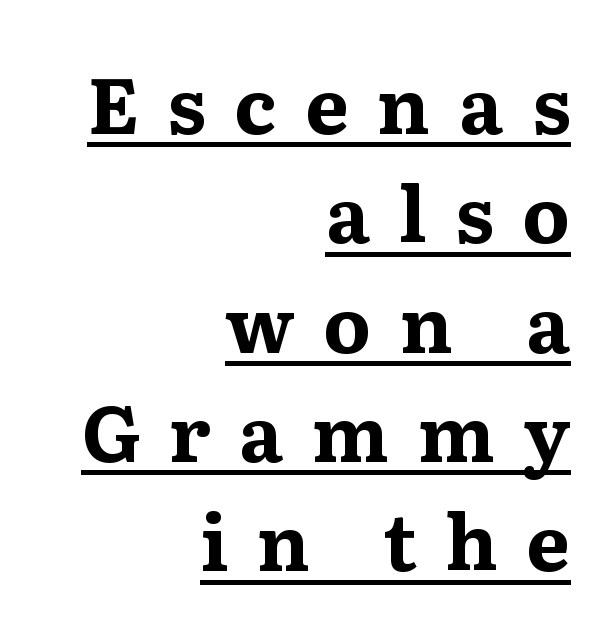
The image shows 77 px bold, wide serif type, upright; set right-aligned, normal line spacing (1.42x), unusually wide letter spacing (+0.37 em), underlined; medium stroke contrast and a medium x-height.
